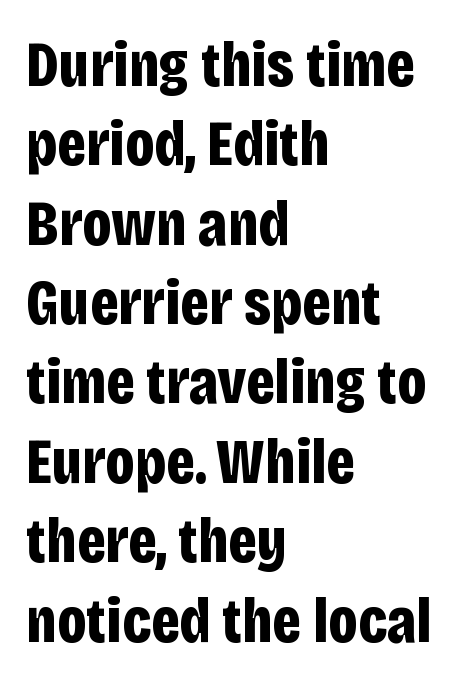
{"serif": "no", "italic": "no", "bold": "yes", "weight": "bold", "width": "condensed", "stroke_contrast": "low", "x_height": "large", "monospaced": "no", "underline": "no", "align": "left", "line_spacing_ratio": 1.24, "letter_spacing": "normal", "letter_spacing_em": 0.0, "glyph_px": 64}
